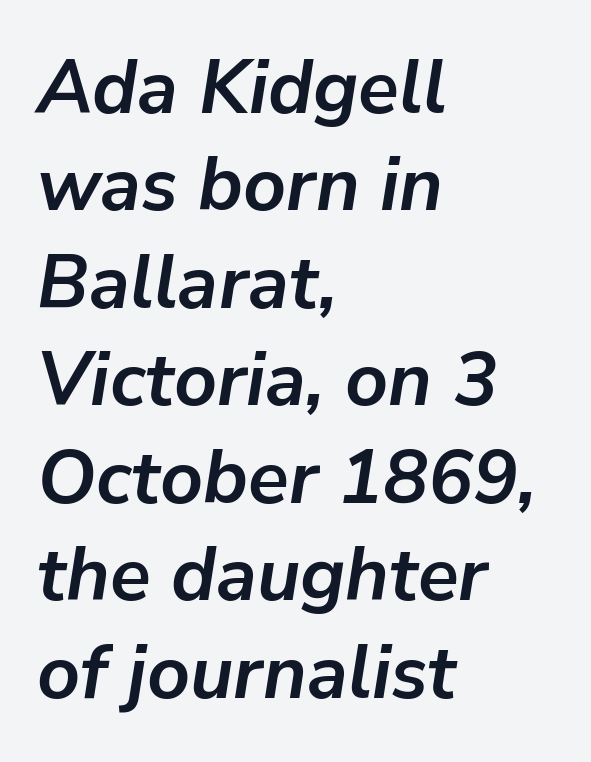
The image shows 75 px semibold type, italic (leaning right); set left-aligned, normal line spacing (1.3x), normal letter spacing, not underlined; low stroke contrast and a medium x-height.
